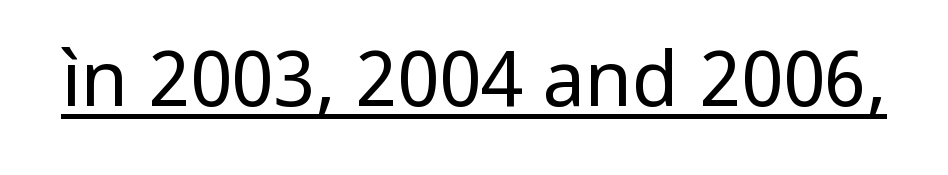
Q: Is the text bold? A: No.
Q: Is the text italic (slanted)? A: No, it is upright.
Q: Is the typeface a serif or a sans-serif typeface? A: Sans-serif.
Q: Is the text underlined? A: Yes.
Q: Is the spacing between letters normal or unusually wide? A: Normal.
Q: Width (condensed, normal, or wide)? A: Normal.
Q: Stroke contrast? A: Low.
Q: x-height? A: Medium.
Q: Monospaced? A: No.
